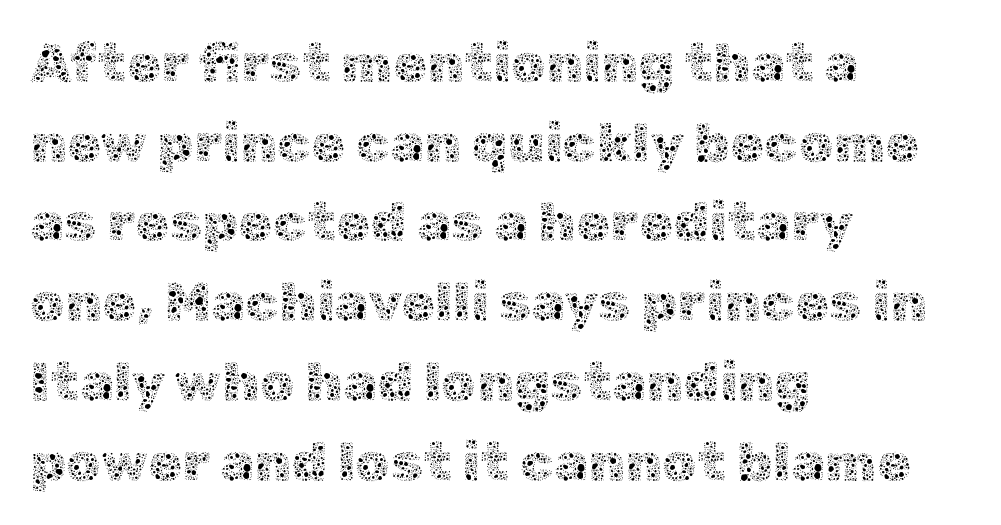
Q: Is the text bold? A: No.
Q: Is the text italic (slanted)? A: No, it is upright.
Q: Is the text underlined? A: No.
Q: How is the paragraph aligned? A: Left-aligned.
Q: Is the spacing between letters normal or unusually wide? A: Normal.
Q: Is the spacing between lines tight, normal or loose? A: Normal.
Q: Width (condensed, normal, or wide)? A: Normal.
Q: x-height? A: Medium.
Q: Monospaced? A: No.
